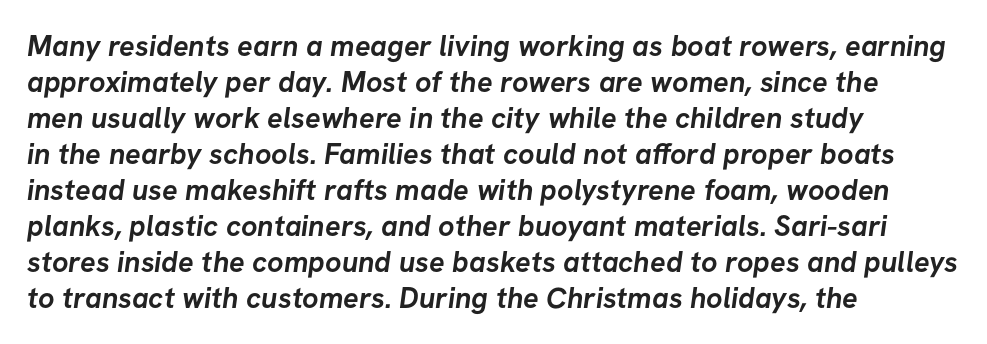
{"serif": "no", "bold": "yes", "weight": "semibold", "width": "normal", "stroke_contrast": "low", "x_height": "medium", "monospaced": "no", "underline": "no", "align": "left", "line_spacing_ratio": 1.24, "letter_spacing": "normal", "letter_spacing_em": 0.0, "glyph_px": 29}
